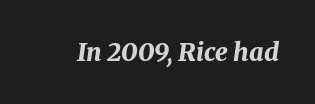
The image shows 25 px bold type, italic (leaning right); set normal letter spacing, not underlined.
